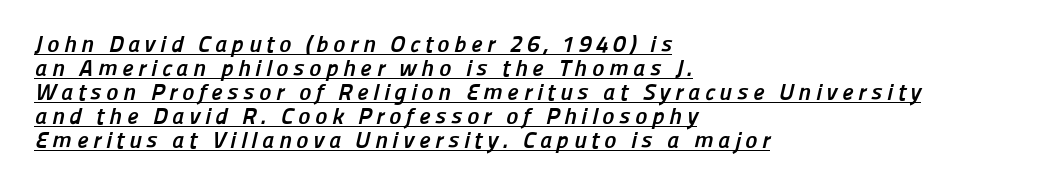
{"bold": "yes", "underline": "yes", "align": "left", "line_spacing": "tight", "line_spacing_ratio": 1.04, "letter_spacing": "wide", "letter_spacing_em": 0.2, "glyph_px": 23}
